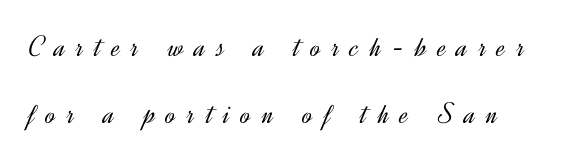
{"serif": "no", "bold": "no", "weight": "light", "width": "normal", "x_height": "small", "monospaced": "no", "underline": "no", "line_spacing": "loose", "line_spacing_ratio": 2.23, "letter_spacing": "wide", "letter_spacing_em": 0.37, "glyph_px": 30}
